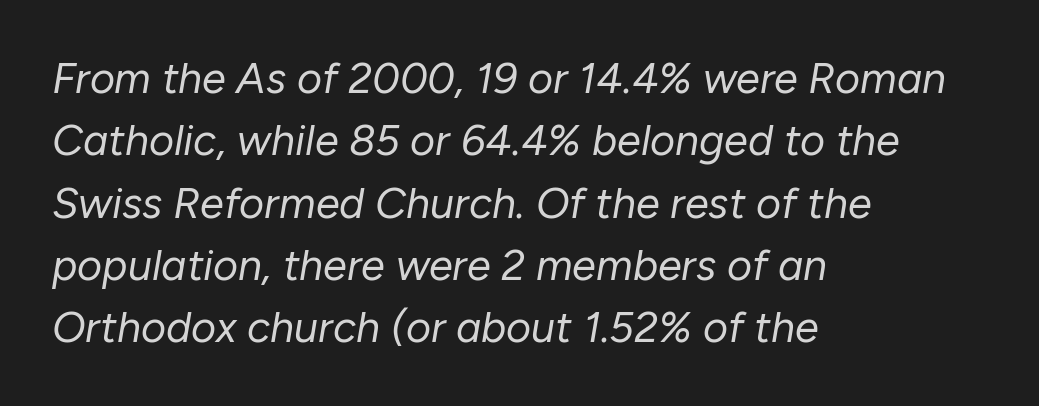
Caption: multi-line text, flush left, ragged right. Check under the words: just untouched page. Nobody touched the tracking dial on this one. On a weight scale, this lands at 450 or below. Leading matches the norm, producing a regular column. Notice how the stems are inclined rather than vertical — that's the hallmark of italics.
